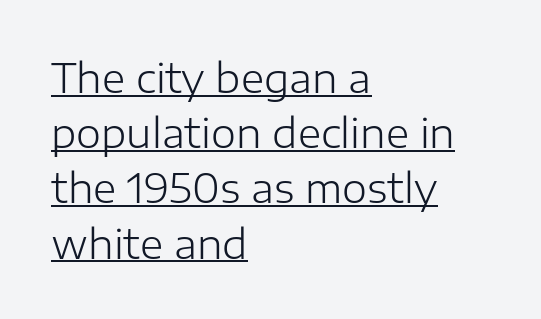
Q: Is the text bold? A: No.
Q: Is the text italic (slanted)? A: No, it is upright.
Q: Is the typeface a serif or a sans-serif typeface? A: Sans-serif.
Q: Is the text underlined? A: Yes.
Q: How is the paragraph aligned? A: Left-aligned.
Q: Is the spacing between letters normal or unusually wide? A: Normal.
Q: Is the spacing between lines tight, normal or loose? A: Normal.
Q: Width (condensed, normal, or wide)? A: Normal.
Q: Stroke contrast? A: Low.
Q: x-height? A: Medium.
Q: Monospaced? A: No.
